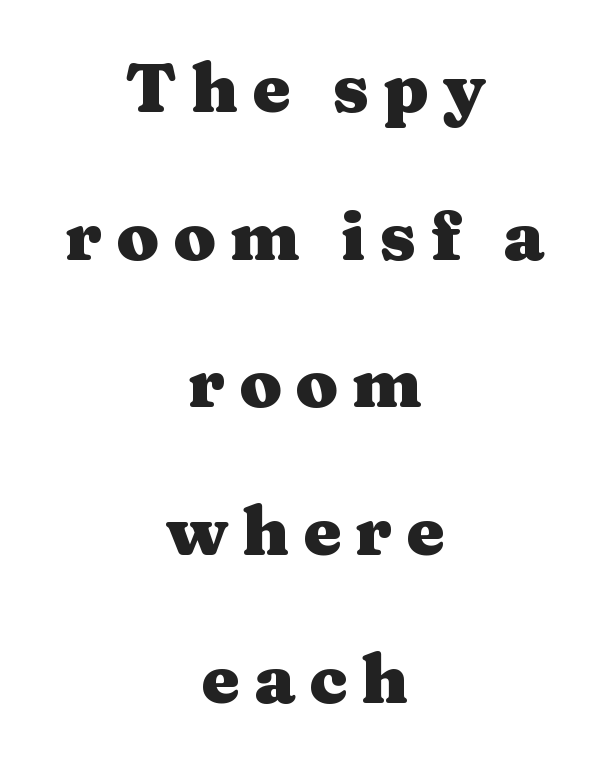
The image shows 69 px heavy, wide serif type, upright; set centered, loose line spacing (2.14x), unusually wide letter spacing (+0.2 em), not underlined; medium stroke contrast and a medium x-height.
